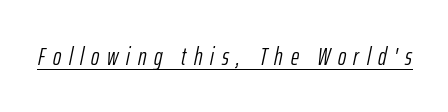
The image shows 25 px text type, italic (leaning right); set unusually wide letter spacing (+0.31 em), underlined.
